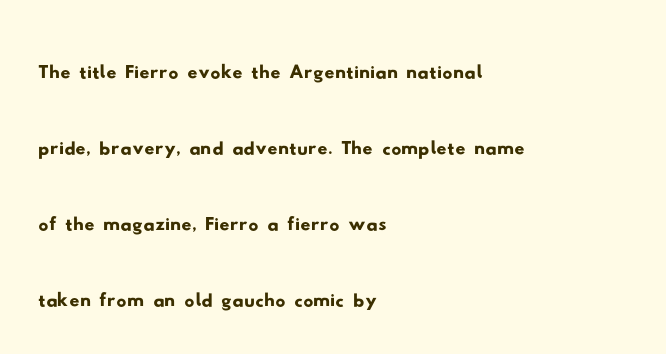
The image shows 50 px wide sans-serif type; set left-aligned, normal line spacing (1.52x), normal letter spacing, not underlined; low stroke contrast and a small x-height.
